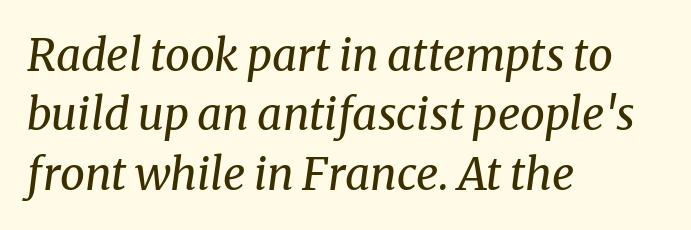
Each new line begins a customary step beneath the previous one. No heavy texture on the line: the type isn't bold. This sample has the flowing, uneven cadence of proportional lettering. The text carries the slant typical of an italic or oblique font.
